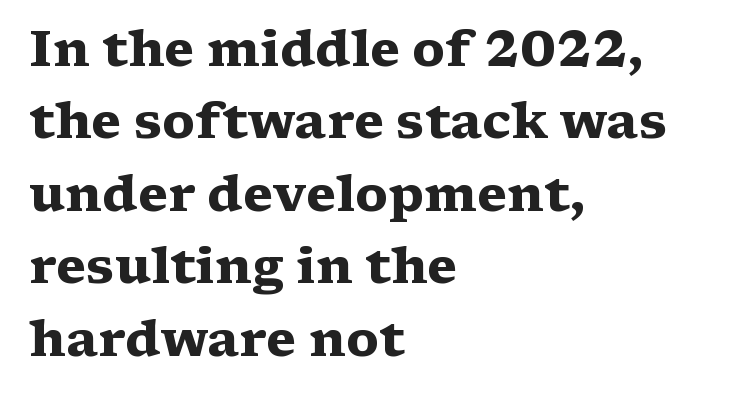
The image shows 50 px heavy, wide serif type, upright; set left-aligned, normal line spacing (1.45x), normal letter spacing, not underlined; medium stroke contrast and a medium x-height.
